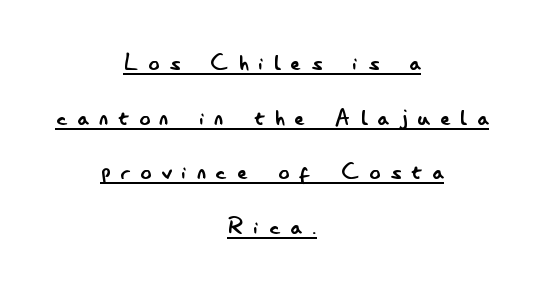
A quiet, ordinary-to-light weight characterises the typeface. Substantial extra tracking has been applied to these lines. Leading is clearly above the norm, producing a sparse column. Notice how the stems are strictly vertical — no italics here.
